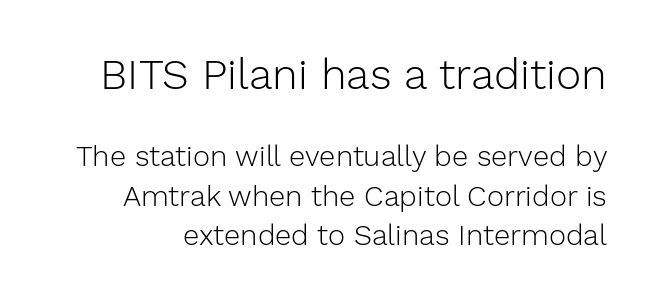
Stems here are at most as thick as an everyday book face. Underline: absent. Is the lower block the larger one? No — the upper block carries the bigger type. Quick note: interline space is typical.
